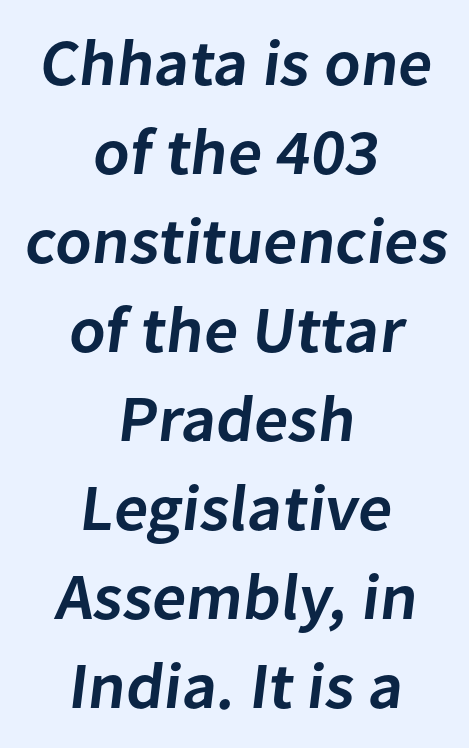
{"serif": "no", "bold": "semi", "weight": "semibold", "width": "normal", "stroke_contrast": "low", "x_height": "medium", "monospaced": "no", "underline": "no", "align": "center", "line_spacing": "normal", "line_spacing_ratio": 1.37, "letter_spacing": "normal", "letter_spacing_em": 0.0, "glyph_px": 65}
